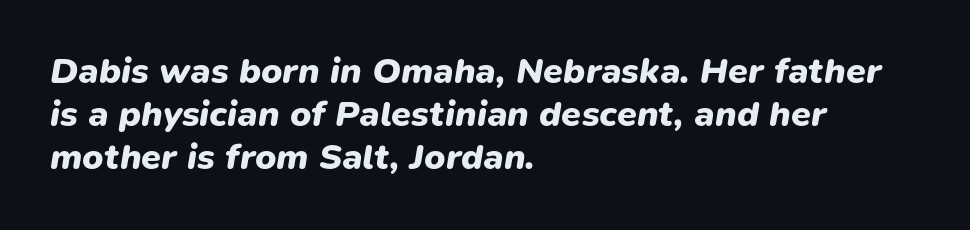
Q: Is the text bold? A: Yes.
Q: Is the text italic (slanted)? A: Yes, it leans right by about 9 degrees.
Q: Is the text underlined? A: No.
Q: How is the paragraph aligned? A: Left-aligned.
Q: Is the spacing between letters normal or unusually wide? A: Normal.
Q: Width (condensed, normal, or wide)? A: Normal.
Q: Stroke contrast? A: Low.
Q: x-height? A: Medium.
Q: Monospaced? A: No.
